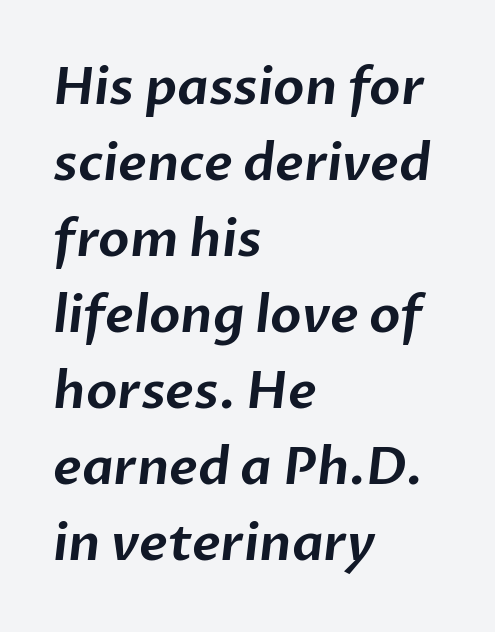
{"serif": "no", "width": "normal", "stroke_contrast": "low", "x_height": "medium", "monospaced": "no", "underline": "no", "align": "left", "line_spacing": "normal", "line_spacing_ratio": 1.49, "letter_spacing": "normal", "letter_spacing_em": 0.0, "glyph_px": 51}
